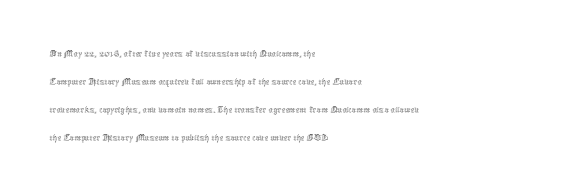
The image shows 21 px text type, upright; set left-aligned, normal line spacing (1.33x), normal letter spacing, not underlined.
